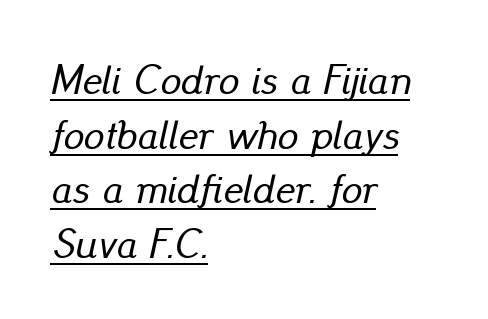
Q: Is the text italic (slanted)? A: Yes, it leans right by about 13 degrees.
Q: Is the text underlined? A: Yes.
Q: How is the paragraph aligned? A: Left-aligned.
Q: Is the spacing between letters normal or unusually wide? A: Normal.
Q: Is the spacing between lines tight, normal or loose? A: Normal.
Q: Width (condensed, normal, or wide)? A: Normal.
Q: Stroke contrast? A: Low.
Q: x-height? A: Small.
Q: Monospaced? A: No.
